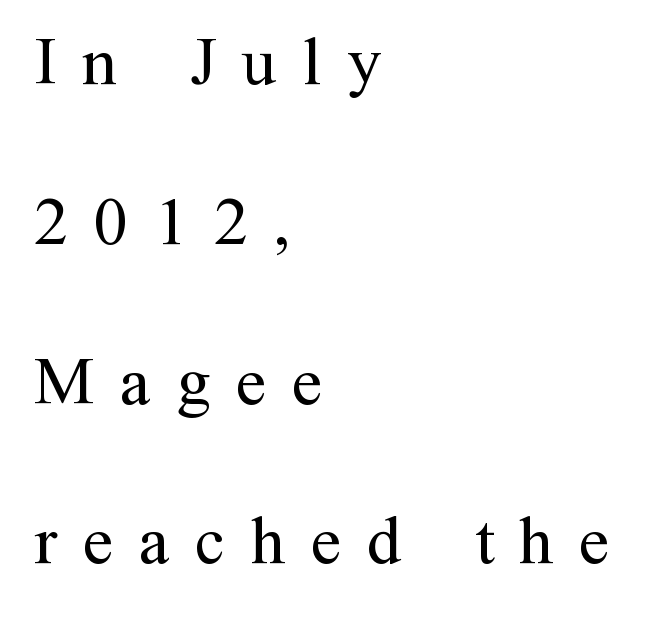
Q: Is the text bold? A: No.
Q: Is the text italic (slanted)? A: No, it is upright.
Q: Is the typeface a serif or a sans-serif typeface? A: Serif.
Q: Is the text underlined? A: No.
Q: How is the paragraph aligned? A: Left-aligned.
Q: Is the spacing between letters normal or unusually wide? A: Unusually wide.
Q: Is the spacing between lines tight, normal or loose? A: Loose.
Q: Width (condensed, normal, or wide)? A: Normal.
Q: Stroke contrast? A: Medium.
Q: x-height? A: Medium.
Q: Monospaced? A: No.
